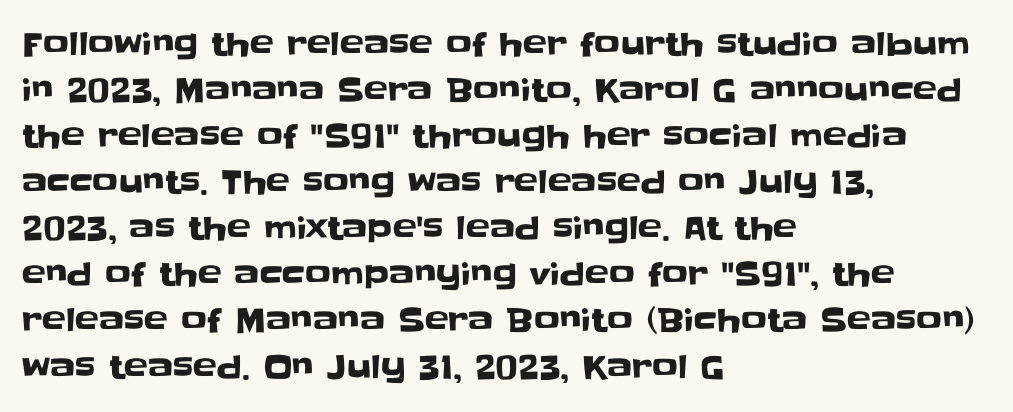
The image shows 32 px sans-serif type, upright; set left-aligned, normal line spacing (1.44x), normal letter spacing, not underlined; low stroke contrast and a large x-height.
